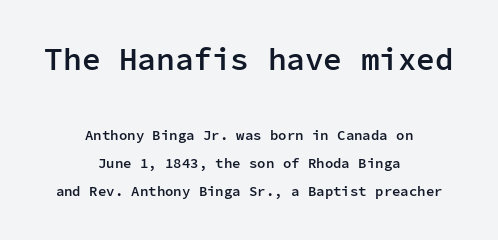
Grotesque or geometric, the face here clearly has no serifs. The letters march in equal steps, a hallmark of fixed-pitch type. Check the space under the baseline: it is left empty. The lettering holds an erect, upright posture throughout.
